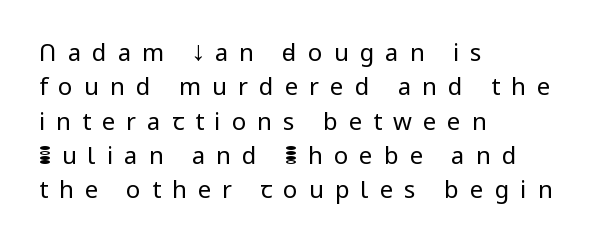
Q: Is the text bold? A: No.
Q: Is the text italic (slanted)? A: No, it is upright.
Q: Is the text underlined? A: No.
Q: How is the paragraph aligned? A: Left-aligned.
Q: Is the spacing between letters normal or unusually wide? A: Unusually wide.
Q: Is the spacing between lines tight, normal or loose? A: Normal.
